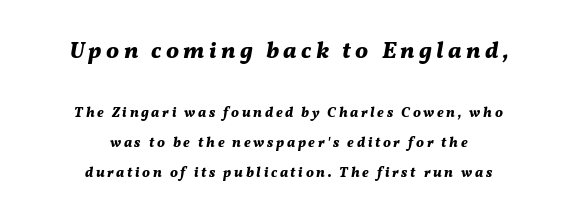
One-word summary of the alignment: center. Emphasis-style slanted type is in use. Weight check: bold — yes, fully. Students, observe: this is what heavily led, spacious text looks like. Large over small — that's the arrangement of the two blocks here.
